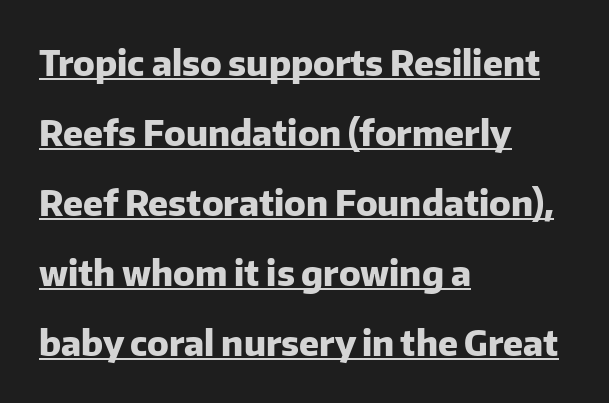
{"serif": "no", "italic": "no", "bold": "yes", "weight": "heavy", "width": "normal", "stroke_contrast": "low", "x_height": "medium", "monospaced": "no", "underline": "yes", "align": "left", "line_spacing": "loose", "line_spacing_ratio": 2.0, "letter_spacing": "normal", "letter_spacing_em": 0.0, "glyph_px": 35}
